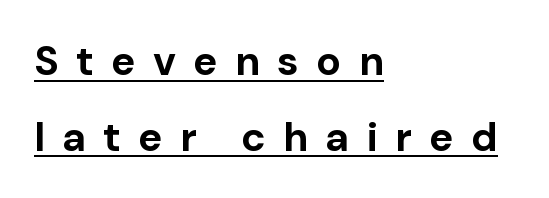
The image shows 41 px bold sans-serif type, upright; set left-aligned, line spacing 1.85x, unusually wide letter spacing (+0.42 em), underlined; low stroke contrast and a medium x-height.
